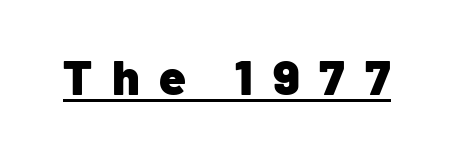
This rendering features underlined lettering. Honestly, the letter spacing is so wide it's the main thing you notice. Here the designer chose a conventional face with non-uniform glyph widths. Heavy-handed strokes throughout: this text is bold. When letters stand straight like this, we call the style roman or upright.
